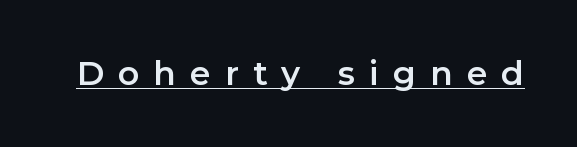
Varying glyph widths throughout — classic text-font behaviour. The line texture is sparse and dotted thanks to wide tracking. Notice how a bar underscores the lettering throughout. Style check: upright. Look at the bottom of the vertical strokes: they stop flat, with no serifs.
